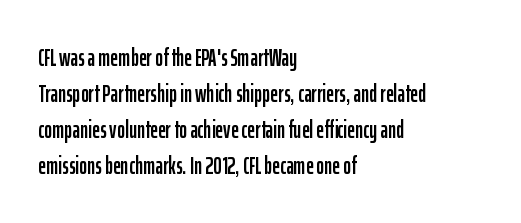
Q: Is the text italic (slanted)? A: No, it is upright.
Q: Is the text underlined? A: No.
Q: How is the paragraph aligned? A: Left-aligned.
Q: Is the spacing between letters normal or unusually wide? A: Normal.
Q: Is the spacing between lines tight, normal or loose? A: Normal.
